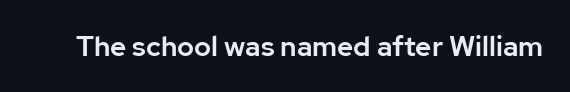
Tracking here is standard; glyphs follow each other at the usual distance. You can tell it's not italic because the verticals are truly vertical. Typographically, this falls in the sans-serif category. The letters advance in unequal steps, a hallmark of proportional type. No word sits above an underline.
